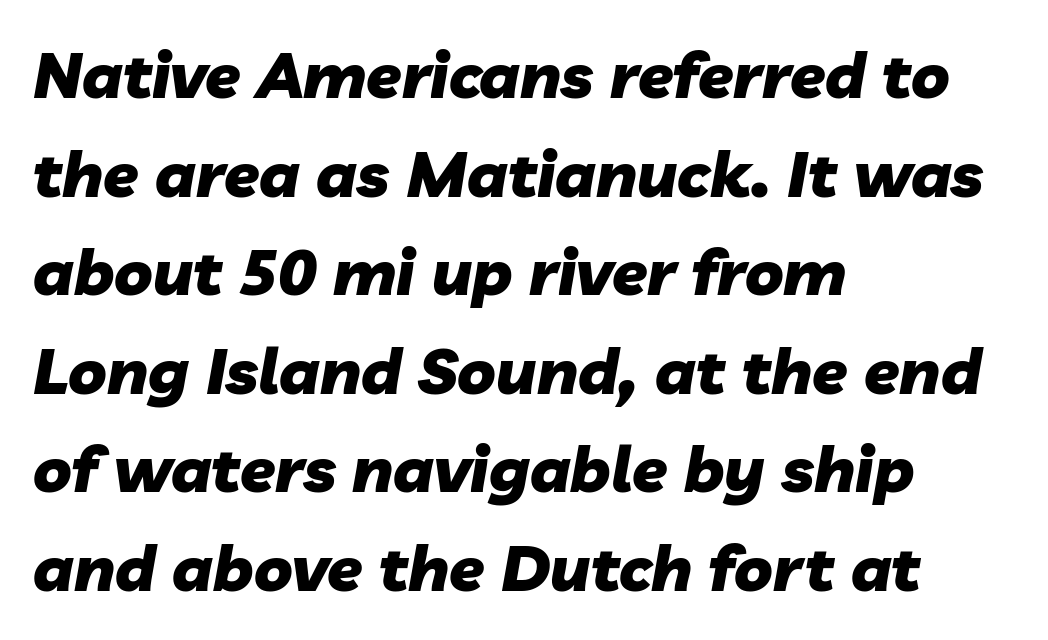
{"italic": "yes", "lean": "right", "slant_degrees": 10, "bold": "yes", "weight": "heavy", "width": "normal", "stroke_contrast": "low", "x_height": "medium", "monospaced": "no", "underline": "no", "align": "left", "line_spacing": "normal", "line_spacing_ratio": 1.54, "letter_spacing": "normal", "letter_spacing_em": 0.0, "glyph_px": 64}
